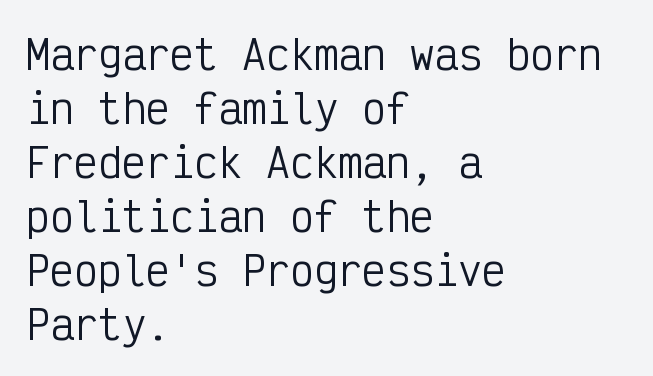
{"serif": "no", "italic": "no", "bold": "no", "weight": "regular", "width": "condensed", "stroke_contrast": "low", "x_height": "medium", "monospaced": "yes", "underline": "no", "align": "left", "line_spacing": "normal", "line_spacing_ratio": 1.35, "letter_spacing": "normal", "letter_spacing_em": 0.0, "glyph_px": 40}
